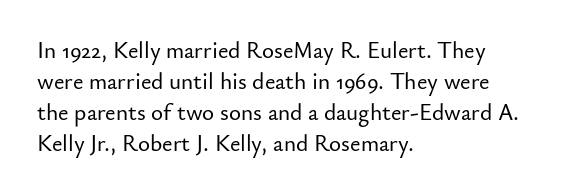
Q: Is the text italic (slanted)? A: No, it is upright.
Q: Is the text underlined? A: No.
Q: How is the paragraph aligned? A: Left-aligned.
Q: Is the spacing between letters normal or unusually wide? A: Normal.
Q: Is the spacing between lines tight, normal or loose? A: Normal.
